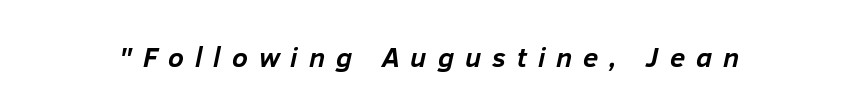
{"italic": "yes", "lean": "right", "slant_degrees": 12, "bold": "yes", "weight": "semibold", "width": "normal", "stroke_contrast": "low", "x_height": "medium", "monospaced": "no", "underline": "no", "letter_spacing": "wide", "letter_spacing_em": 0.39, "glyph_px": 28}
